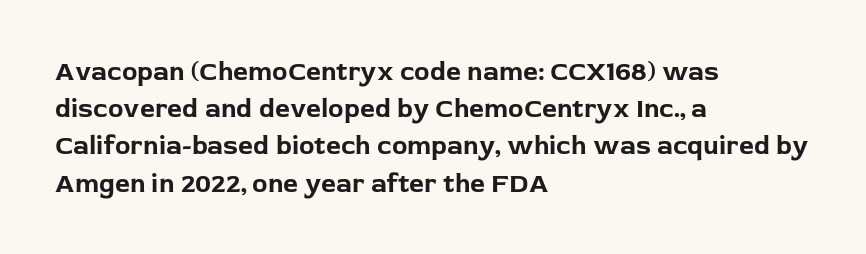
The image shows 26 px bold type, upright; set left-aligned, normal line spacing (1.43x), normal letter spacing, not underlined.
